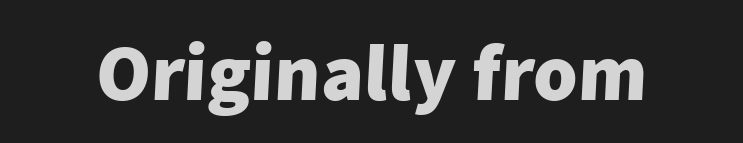
Do the characters align in a grid? No, the font is proportional. The characters display no serif detailing; their extremities are plain. Bold? Absolutely — the strokes are thick and heavy. This rendering features lettering with no underline.
